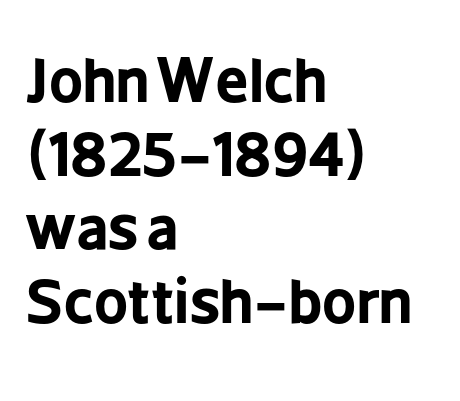
{"serif": "no", "italic": "no", "bold": "yes", "weight": "bold", "width": "condensed", "stroke_contrast": "low", "x_height": "medium", "monospaced": "no", "underline": "no", "align": "left", "line_spacing": "normal", "line_spacing_ratio": 1.25, "letter_spacing": "normal", "letter_spacing_em": 0.0, "glyph_px": 59}
